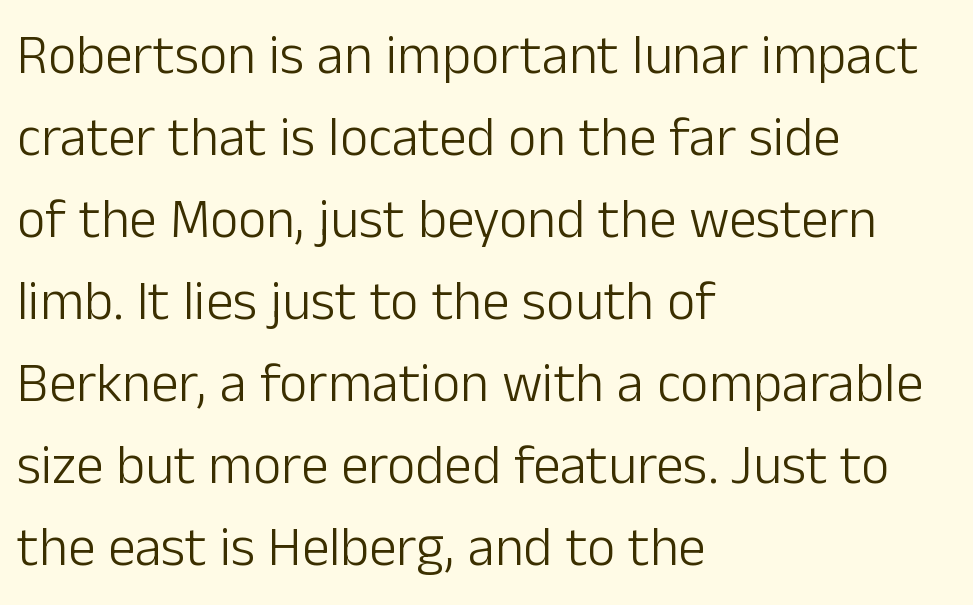
Q: Is the text bold? A: No.
Q: Is the text italic (slanted)? A: No, it is upright.
Q: Is the typeface a serif or a sans-serif typeface? A: Sans-serif.
Q: Is the text underlined? A: No.
Q: How is the paragraph aligned? A: Left-aligned.
Q: Is the spacing between letters normal or unusually wide? A: Normal.
Q: Is the spacing between lines tight, normal or loose? A: Normal.
Q: Width (condensed, normal, or wide)? A: Normal.
Q: Stroke contrast? A: Low.
Q: x-height? A: Medium.
Q: Monospaced? A: No.
